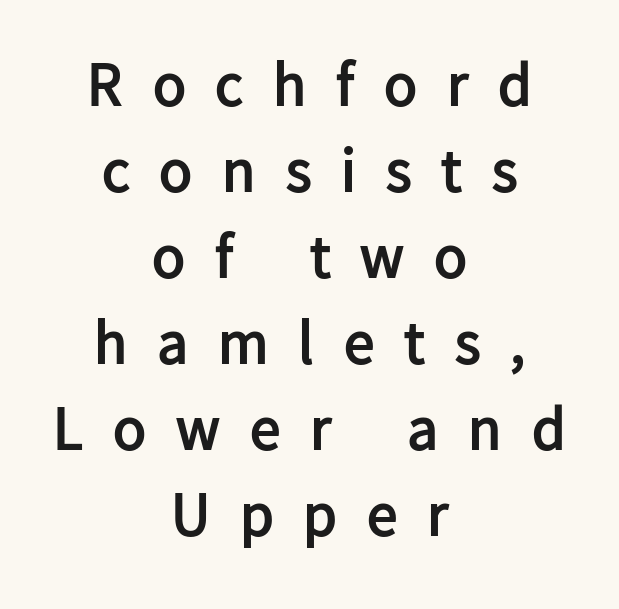
{"serif": "no", "italic": "no", "bold": "yes", "weight": "semibold", "width": "normal", "stroke_contrast": "low", "x_height": "medium", "monospaced": "no", "underline": "no", "align": "center", "line_spacing": "normal", "line_spacing_ratio": 1.41, "letter_spacing": "wide", "letter_spacing_em": 0.49, "glyph_px": 61}
